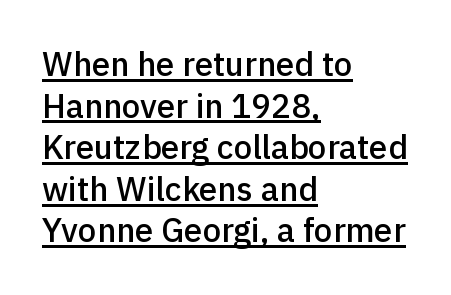
The image shows 33 px semibold sans-serif type, upright; set left-aligned, normal line spacing (1.26x), normal letter spacing, underlined; a medium x-height.
